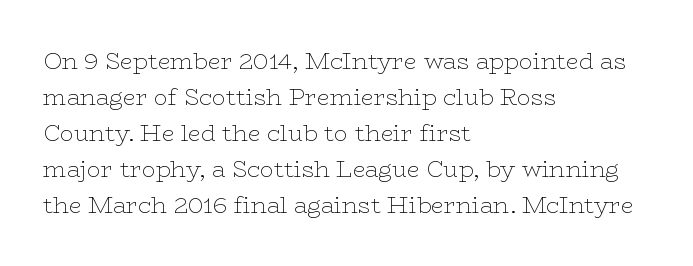
The image shows 23 px text type, upright; set left-aligned, normal line spacing (1.56x), normal letter spacing, not underlined.
